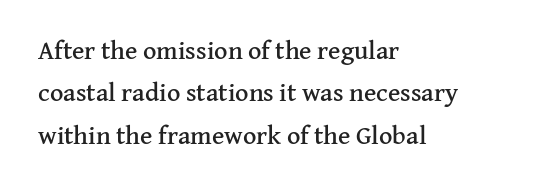
This block has exactly the height ordinary leading produces. Does extra space separate the letters? No, they use regular spacing. The typography opts for an upright posture over an oblique one. No word sits above an underline. All the whitespace from short lines collects on the right.
